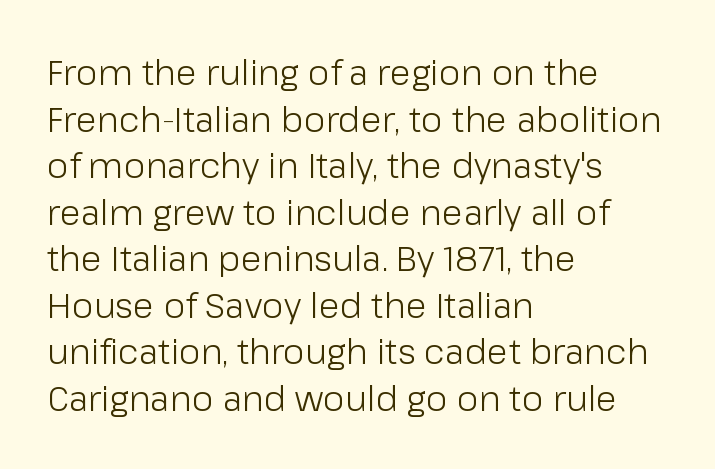
{"serif": "no", "italic": "no", "bold": "no", "weight": "light", "width": "normal", "stroke_contrast": "low", "x_height": "medium", "monospaced": "no", "underline": "no", "align": "left", "line_spacing": "normal", "line_spacing_ratio": 1.33, "letter_spacing": "normal", "letter_spacing_em": 0.0, "glyph_px": 35}
